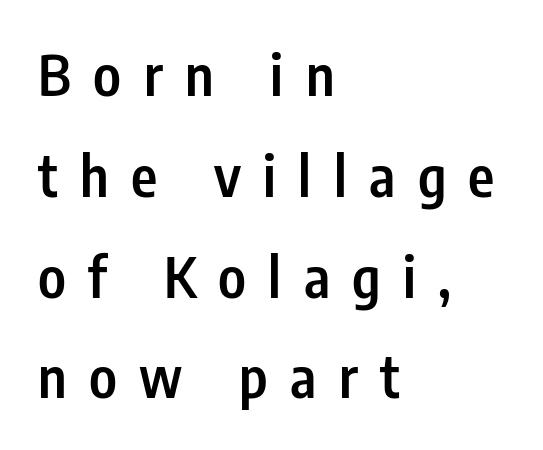
The image shows 56 px semibold, condensed sans-serif type, upright; set left-aligned, line spacing 1.8x, unusually wide letter spacing (+0.4 em), not underlined; low stroke contrast and a medium x-height.
